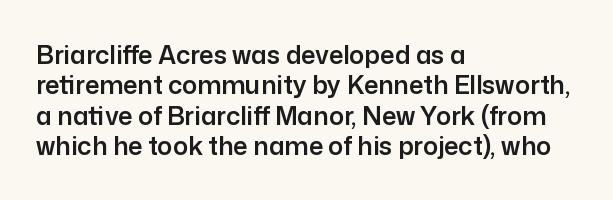
{"italic": "no", "underline": "no", "align": "left", "line_spacing_ratio": 1.22, "letter_spacing": "normal", "letter_spacing_em": 0.0, "glyph_px": 25}
